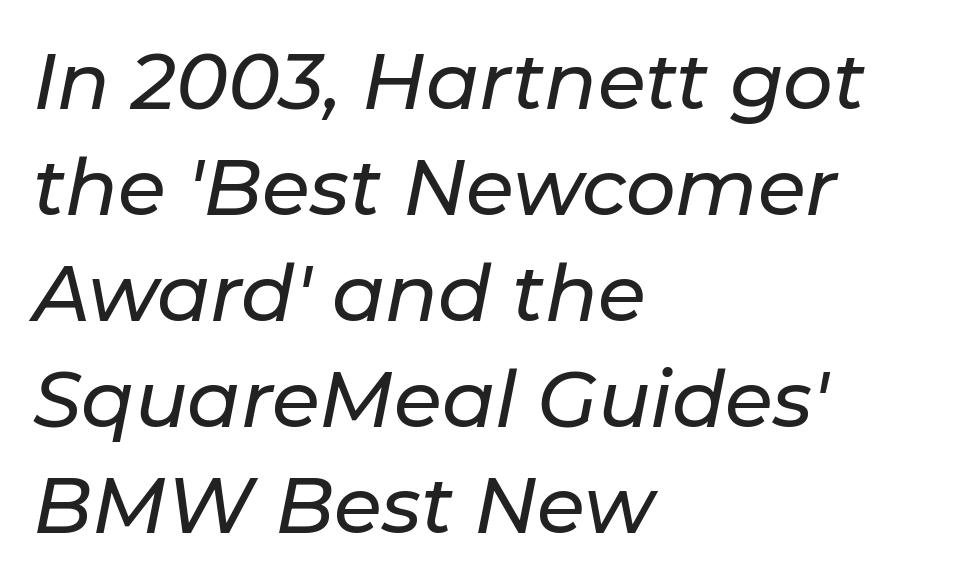
{"italic": "yes", "lean": "right", "slant_degrees": 11, "width": "normal", "stroke_contrast": "low", "x_height": "medium", "monospaced": "no", "underline": "no", "align": "left", "line_spacing": "normal", "line_spacing_ratio": 1.36, "letter_spacing": "normal", "letter_spacing_em": 0.0, "glyph_px": 78}
